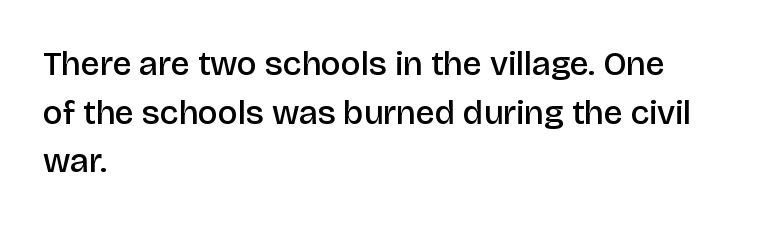
The image shows 34 px semibold sans-serif type, upright; set left-aligned, normal line spacing (1.43x), normal letter spacing, not underlined; low stroke contrast and a large x-height.
